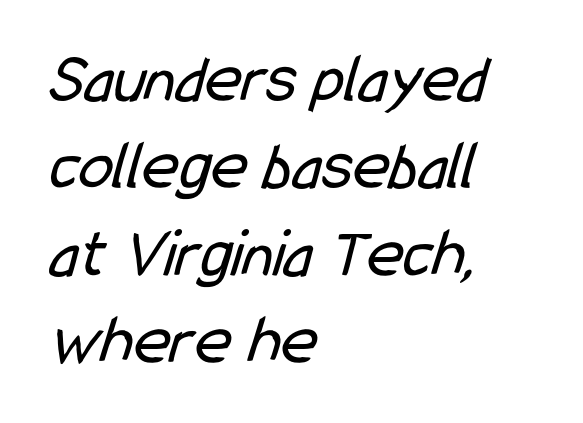
The line-height multiplier appears to be the usual default. You could not count columns in this text — the font is proportionally spaced. The rendering anchors every line to the left-hand side. Caption: face not bold, strokes unweighted. Does the type have serifs? No, each stem ends abruptly.
